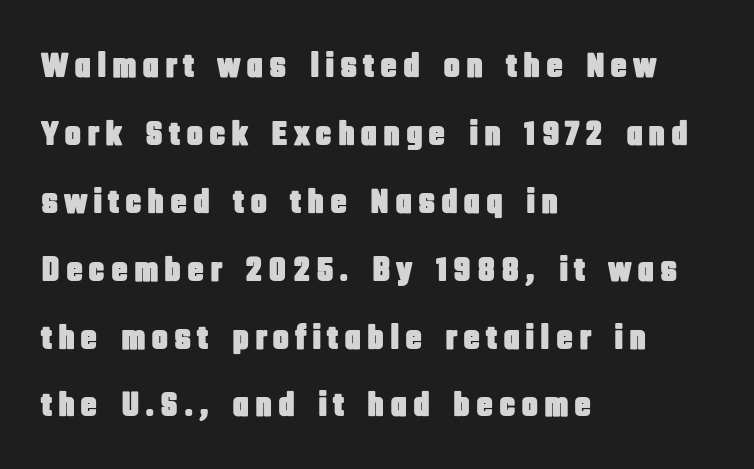
Classification — sans serif. Notice how the stems are strictly vertical — no italics here. The zone under the glyphs is completely vacant. The space between consecutive lines is lavish. Here the designer chose a conventional face with non-uniform glyph widths. Reading down the block, your eye returns to a fixed left position each line.
